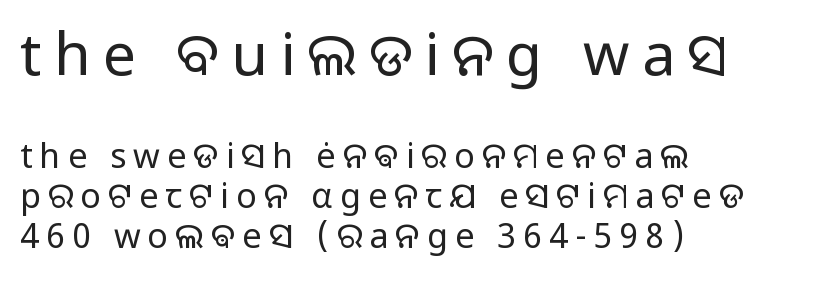
The image shows 59 px regular-weight sans-serif type, upright; set left-aligned, line spacing 1.17x, unusually wide letter spacing (+0.21 em), not underlined; the first (top) block is 1.74x larger; low stroke contrast and a medium x-height.
